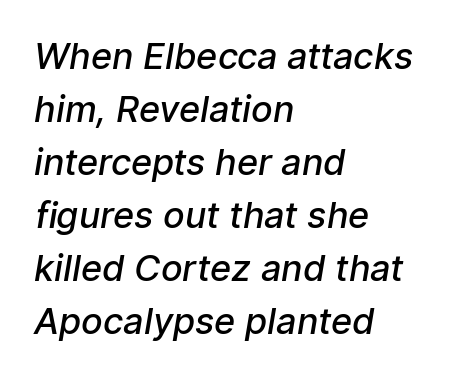
Q: Is the text bold? A: Semi-bold.
Q: Is the typeface a serif or a sans-serif typeface? A: Sans-serif.
Q: Is the text underlined? A: No.
Q: How is the paragraph aligned? A: Left-aligned.
Q: Is the spacing between letters normal or unusually wide? A: Normal.
Q: Is the spacing between lines tight, normal or loose? A: Normal.
Q: Width (condensed, normal, or wide)? A: Normal.
Q: Stroke contrast? A: Low.
Q: x-height? A: Medium.
Q: Monospaced? A: No.
